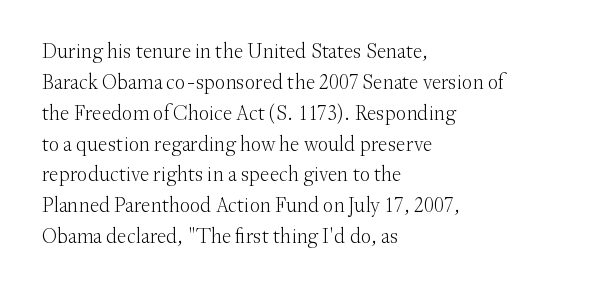
The image shows 21 px text type, upright; set left-aligned, normal line spacing (1.47x), normal letter spacing, not underlined.
